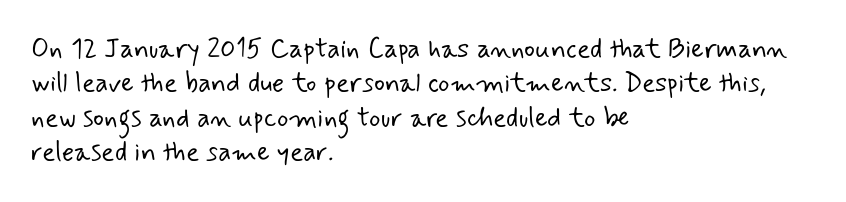
The image shows 27 px text type; set left-aligned, normal line spacing (1.27x), normal letter spacing, not underlined.
